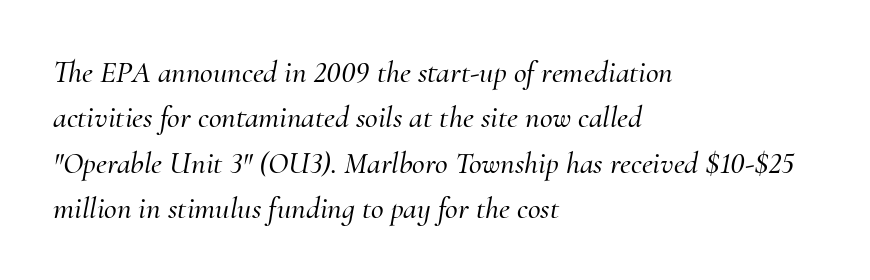
The image shows 31 px serif type, italic (leaning right); set left-aligned, normal line spacing (1.46x), normal letter spacing, not underlined; medium stroke contrast and a small x-height.
